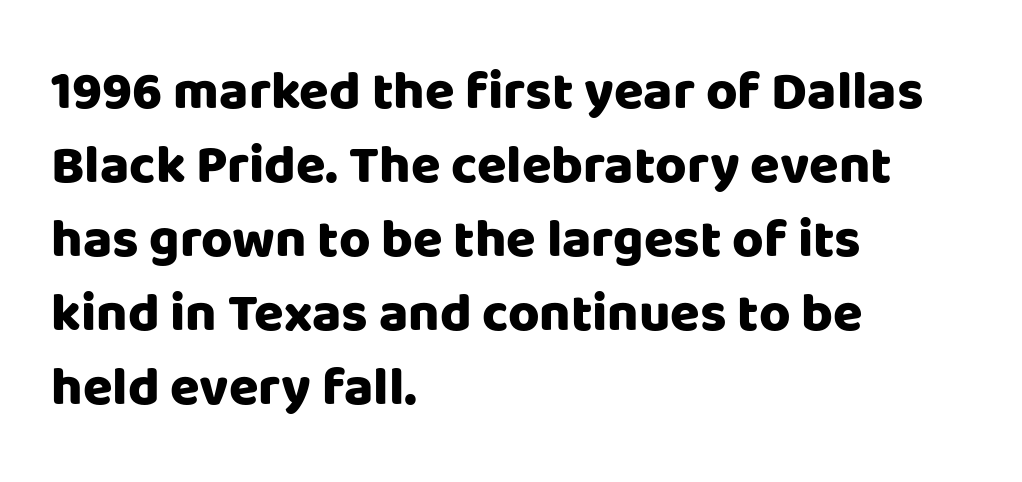
A roman cut, with each character standing at attention. Horizontally, the lines are justified to the leading edge only. Strong, thick strokes mark this as bold type. The block of text has a typical density, with ordinary space between rows. Is the letter spacing exaggerated? No — it looks like the ordinary default.
